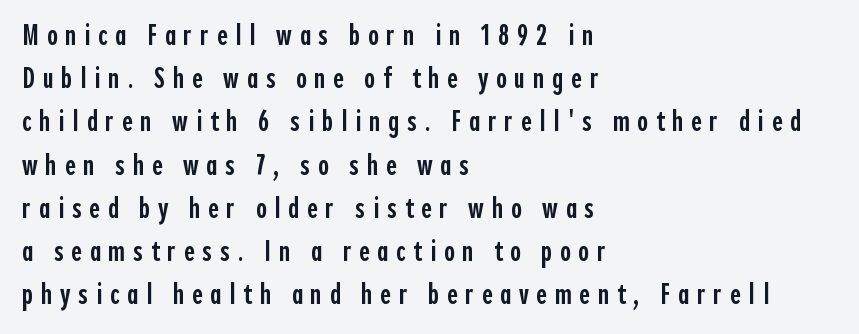
Set as a demibold, roughly 600 on the weight scale. The type is letterspaced generously, with wide tracking. Does the type have serifs? No, each stem ends abruptly. The passage shown is not underscored anywhere. Baseline-to-baseline distance is the conventional proportion of letter height.
